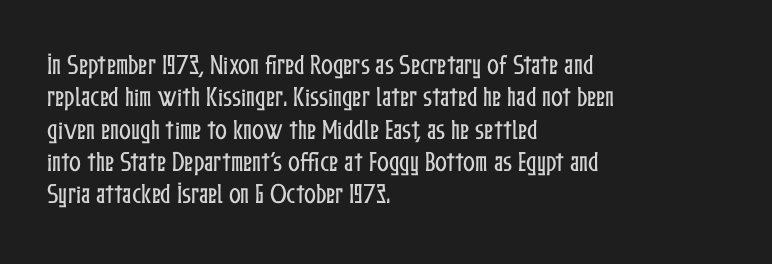
Bare-footed words on every line. The space between consecutive lines is moderate. Caption: standard tracking, unaltered. The lettering holds an erect, upright posture throughout. The text block is weighted toward the left margin, trailing off unevenly rightward.
